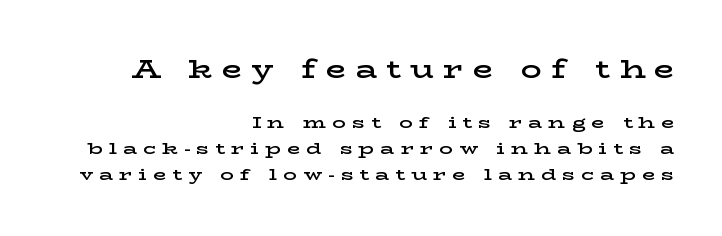
The image shows 26 px text type, upright; set right-aligned, normal line spacing (1.52x), unusually wide letter spacing (+0.36 em), not underlined; the first (top) block is 1.53x larger.
